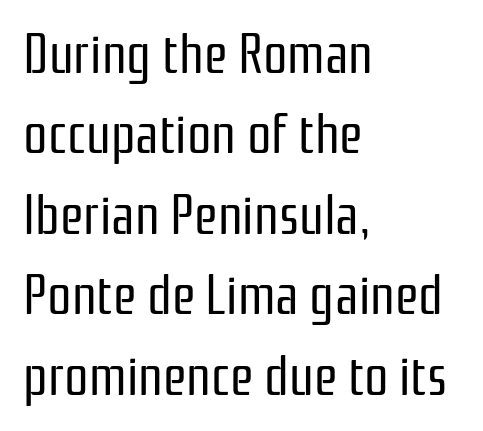
Q: Is the text bold? A: No.
Q: Is the text italic (slanted)? A: No, it is upright.
Q: Is the typeface a serif or a sans-serif typeface? A: Sans-serif.
Q: Is the text underlined? A: No.
Q: How is the paragraph aligned? A: Left-aligned.
Q: Is the spacing between letters normal or unusually wide? A: Normal.
Q: Is the spacing between lines tight, normal or loose? A: Normal.
Q: Width (condensed, normal, or wide)? A: Condensed.
Q: Stroke contrast? A: Low.
Q: x-height? A: Medium.
Q: Monospaced? A: No.
